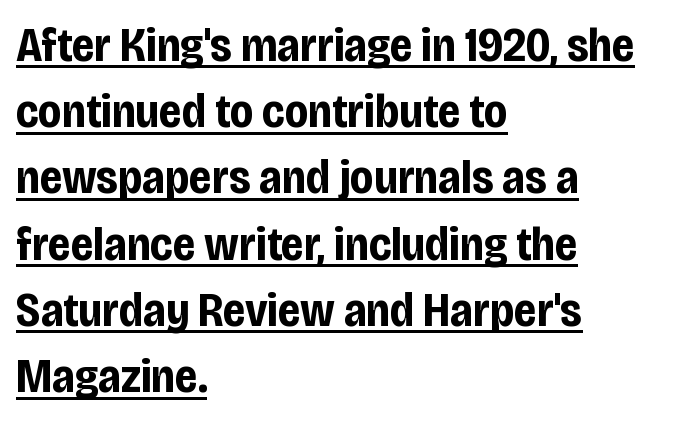
The image shows 48 px bold, condensed sans-serif type, upright; set left-aligned, normal line spacing (1.38x), normal letter spacing, underlined; low stroke contrast and a large x-height.
